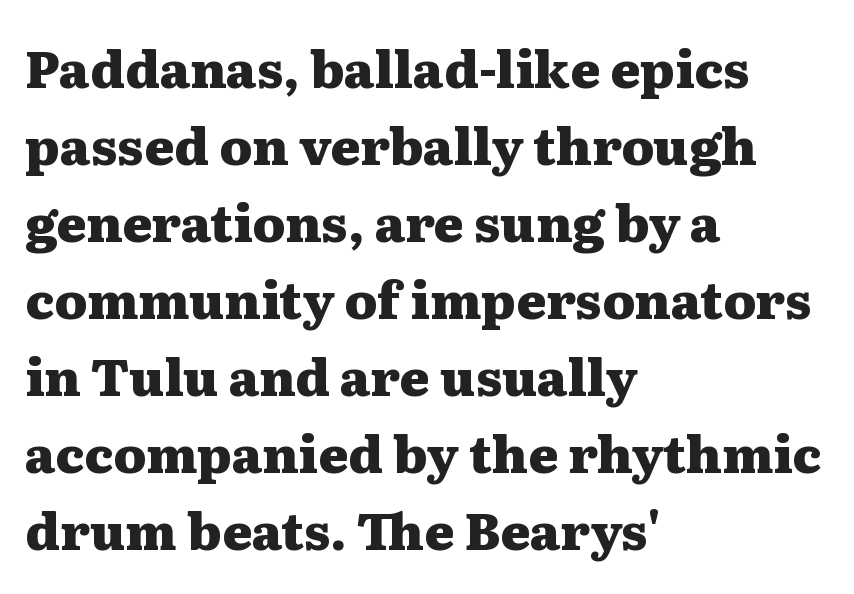
{"serif": "yes", "italic": "no", "bold": "yes", "weight": "heavy", "width": "wide", "stroke_contrast": "medium", "x_height": "medium", "monospaced": "no", "underline": "no", "align": "left", "line_spacing": "normal", "line_spacing_ratio": 1.51, "letter_spacing": "normal", "letter_spacing_em": 0.0, "glyph_px": 51}
